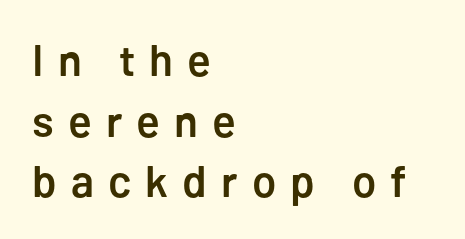
Q: Is the text bold? A: Semi-bold.
Q: Is the text italic (slanted)? A: No, it is upright.
Q: Is the typeface a serif or a sans-serif typeface? A: Sans-serif.
Q: Is the text underlined? A: No.
Q: How is the paragraph aligned? A: Left-aligned.
Q: Is the spacing between letters normal or unusually wide? A: Unusually wide.
Q: Is the spacing between lines tight, normal or loose? A: Normal.
Q: Width (condensed, normal, or wide)? A: Normal.
Q: Stroke contrast? A: Low.
Q: x-height? A: Medium.
Q: Monospaced? A: No.
